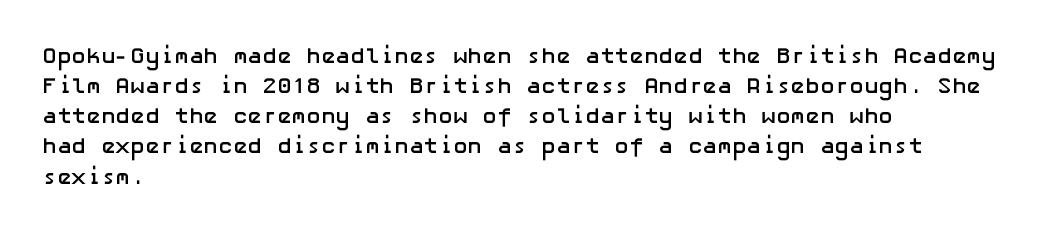
The image shows 22 px bold type, upright; set left-aligned, normal line spacing (1.37x), normal letter spacing, not underlined.
